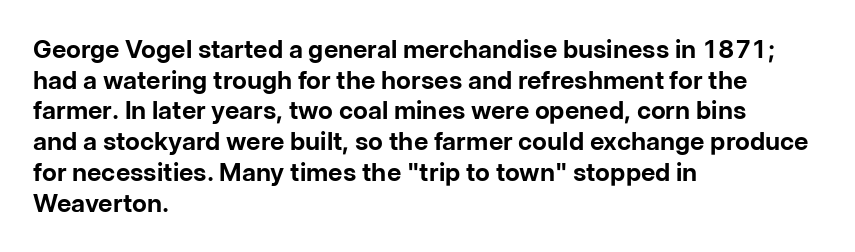
The image shows 25 px bold type, upright; set left-aligned, line spacing 1.23x, normal letter spacing, not underlined.
